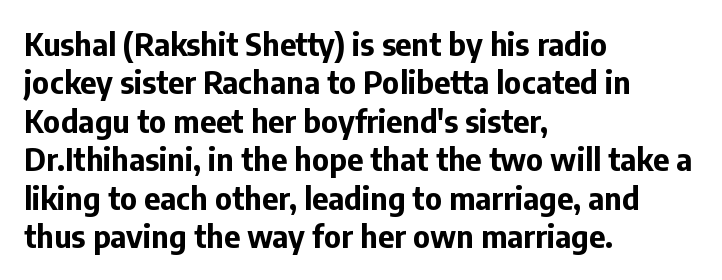
{"serif": "no", "italic": "no", "bold": "yes", "weight": "bold", "width": "normal", "stroke_contrast": "low", "x_height": "medium", "monospaced": "no", "underline": "no", "align": "left", "line_spacing_ratio": 1.24, "letter_spacing": "normal", "letter_spacing_em": 0.0, "glyph_px": 31}
